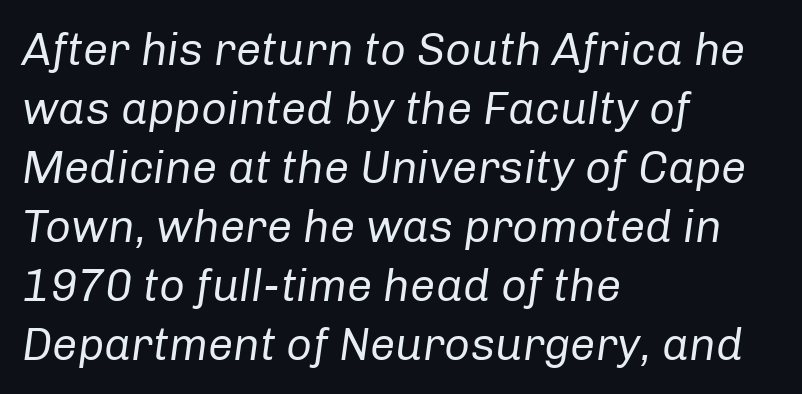
The weight tops out at a normal text grade. The space beneath each line is pristine and unruled. You could not count columns in this text — the font is proportionally spaced. Baseline-to-baseline distance is the conventional proportion of letter height. The rendering applies a slant to the glyphs. The line texture is even and compact thanks to regular tracking.
